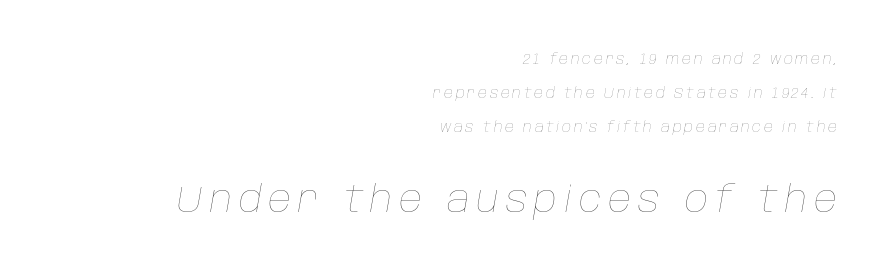
{"italic": "yes", "lean": "right", "slant_degrees": 10, "bold": "no", "weight": "thin", "width": "normal", "stroke_contrast": "low", "x_height": "large", "monospaced": "no", "underline": "no", "align": "right", "line_spacing": "loose", "line_spacing_ratio": 2.44, "larger_block": "second", "size_ratio": 2.57, "glyph_px": 36}
